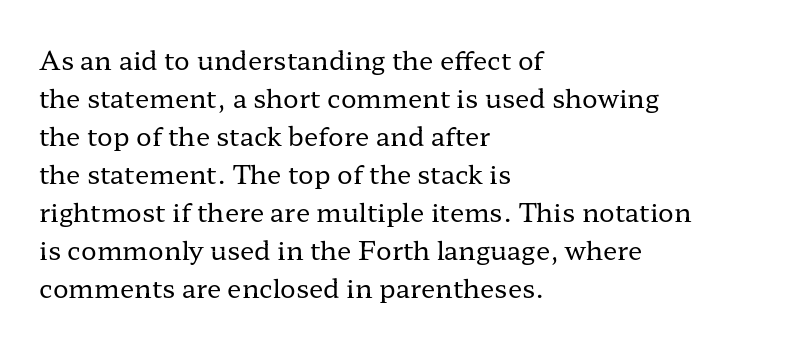
Q: Is the text bold? A: No.
Q: Is the text italic (slanted)? A: No, it is upright.
Q: Is the text underlined? A: No.
Q: How is the paragraph aligned? A: Left-aligned.
Q: Is the spacing between letters normal or unusually wide? A: Normal.
Q: Is the spacing between lines tight, normal or loose? A: Normal.
